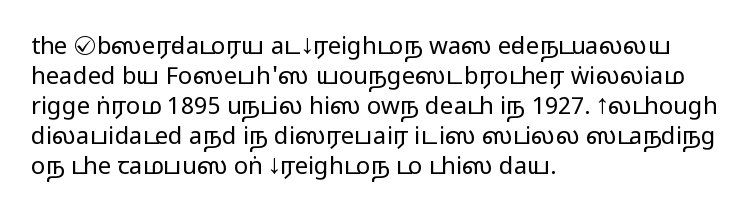
The image shows 24 px text type, upright; set left-aligned, normal line spacing (1.25x), normal letter spacing, not underlined.
